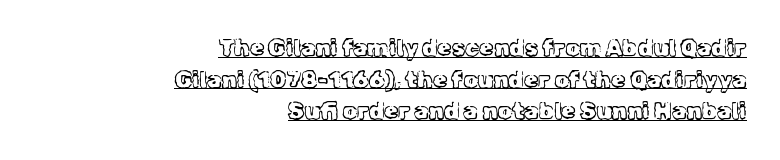
Q: Is the text bold? A: No.
Q: Is the text italic (slanted)? A: No, it is upright.
Q: Is the text underlined? A: Yes.
Q: How is the paragraph aligned? A: Right-aligned.
Q: Is the spacing between letters normal or unusually wide? A: Normal.
Q: Is the spacing between lines tight, normal or loose? A: Normal.
